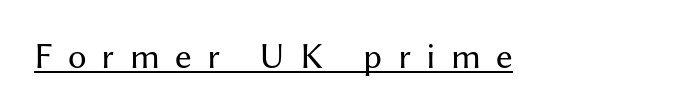
Q: Is the text bold? A: No.
Q: Is the text italic (slanted)? A: No, it is upright.
Q: Is the typeface a serif or a sans-serif typeface? A: Sans-serif.
Q: Is the text underlined? A: Yes.
Q: Is the spacing between letters normal or unusually wide? A: Unusually wide.
Q: Width (condensed, normal, or wide)? A: Normal.
Q: Stroke contrast? A: Medium.
Q: x-height? A: Medium.
Q: Monospaced? A: No.
